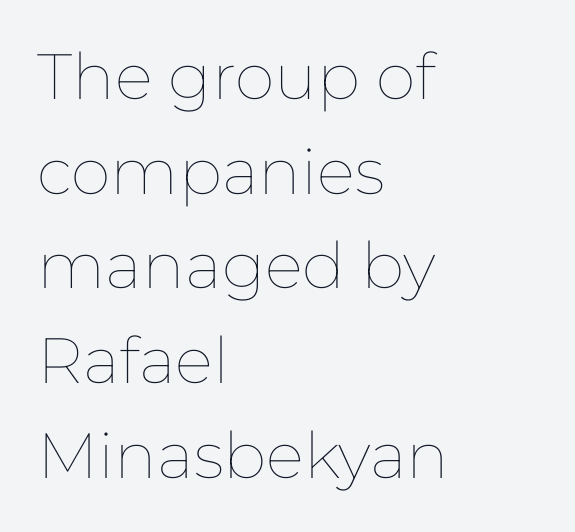
Q: Is the text bold? A: No.
Q: Is the text italic (slanted)? A: No, it is upright.
Q: Is the text underlined? A: No.
Q: How is the paragraph aligned? A: Left-aligned.
Q: Is the spacing between letters normal or unusually wide? A: Normal.
Q: Is the spacing between lines tight, normal or loose? A: Normal.
Q: Width (condensed, normal, or wide)? A: Normal.
Q: Stroke contrast? A: Low.
Q: x-height? A: Medium.
Q: Monospaced? A: No.
